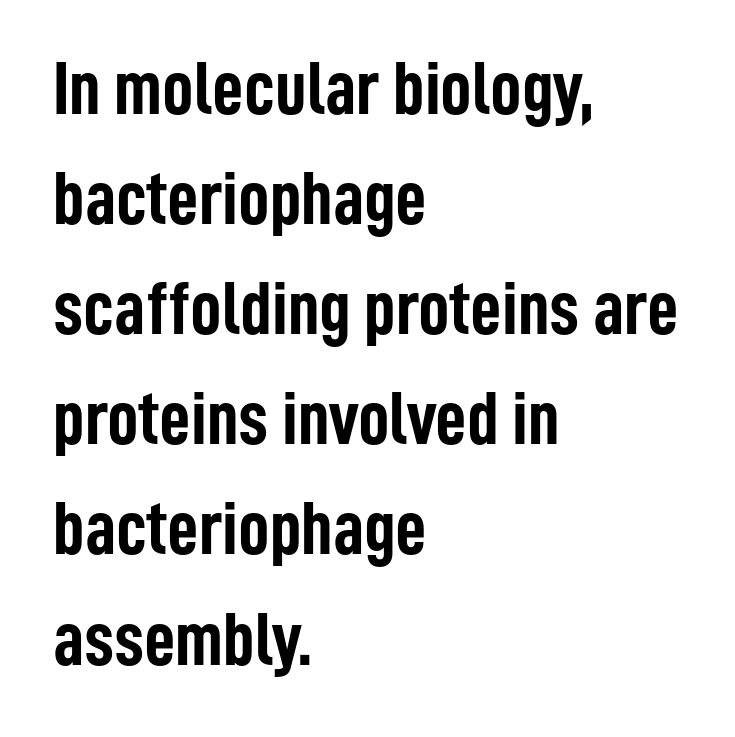
No feet cap the strokes, marking this as sans-serif type. Quick note: not italic, upright. Just letters on the line, the space beneath them empty. These lines are rendered in a variable-pitch font. The lines are quadded left.
